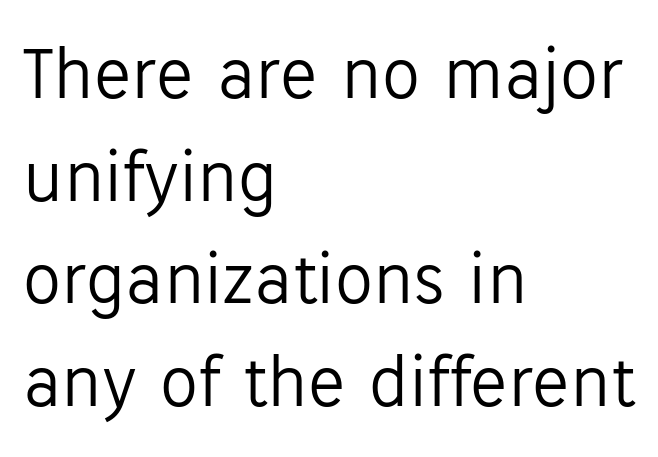
Unbolded letterforms with no extra heft. No feet cap the strokes, marking this as sans-serif type. Left-aligned paragraph, ragged on the right. Note the varied advance widths — an 'i' is clearly narrower than an 'm'. Vertically, the passage feels balanced, rows spaced as you'd expect.
